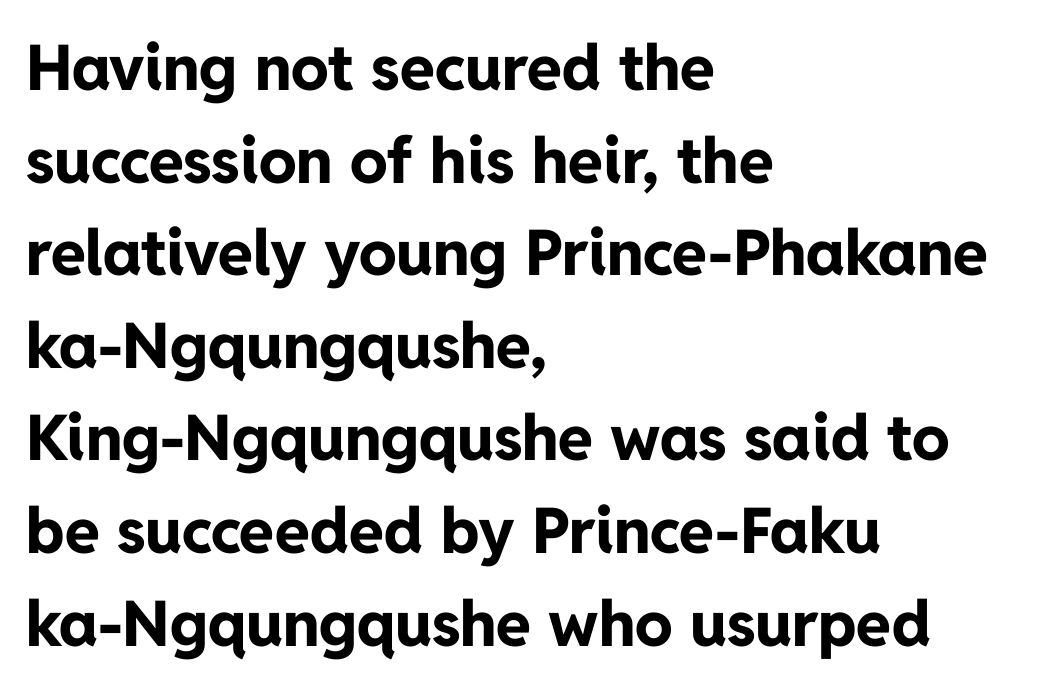
Q: Is the text bold? A: Yes.
Q: Is the text italic (slanted)? A: No, it is upright.
Q: Is the typeface a serif or a sans-serif typeface? A: Sans-serif.
Q: Is the text underlined? A: No.
Q: How is the paragraph aligned? A: Left-aligned.
Q: Is the spacing between letters normal or unusually wide? A: Normal.
Q: Is the spacing between lines tight, normal or loose? A: Normal.
Q: Width (condensed, normal, or wide)? A: Normal.
Q: Stroke contrast? A: Low.
Q: x-height? A: Medium.
Q: Monospaced? A: No.
